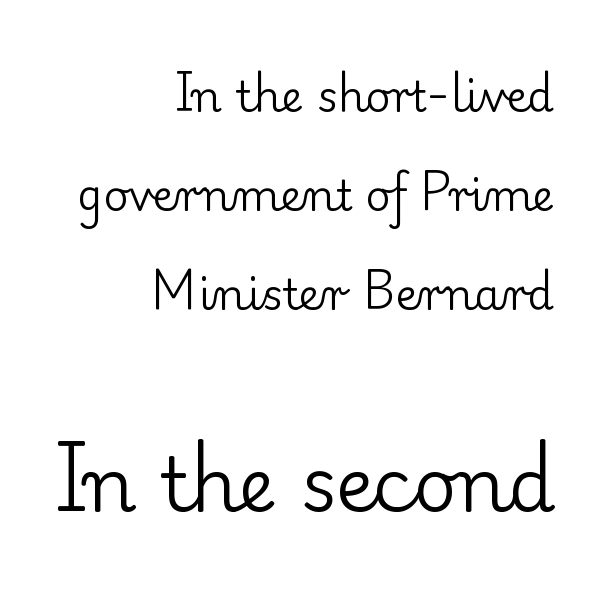
It's the straight-up-and-down kind of type. Larger block? The one below; the one above is distinctly smaller. Words appear dense and cohesive because spacing is normal. Weight: in the light-to-regular range.
